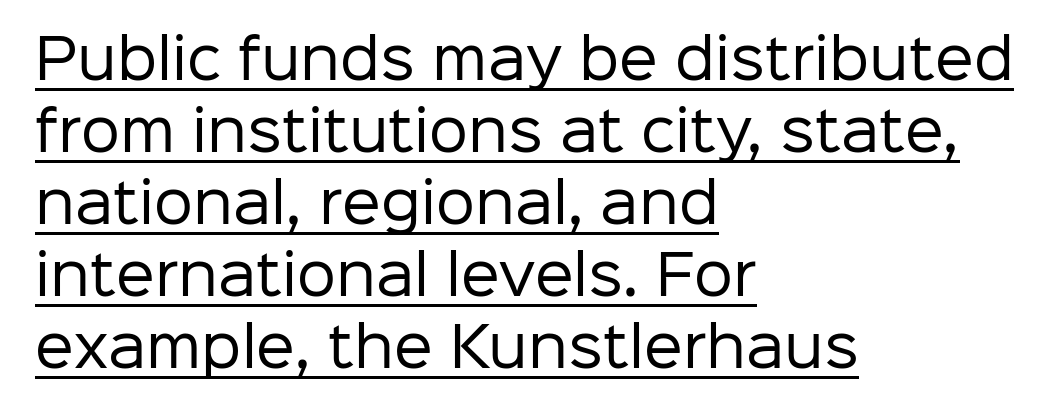
The image shows 55 px regular-weight sans-serif type, upright; set left-aligned, normal line spacing (1.31x), normal letter spacing, underlined; low stroke contrast and a medium x-height.
